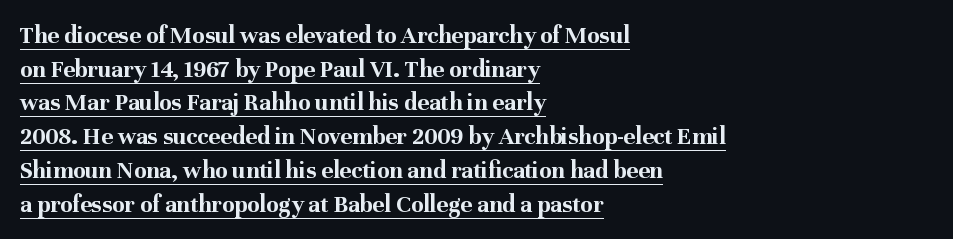
The image shows 25 px bold type, upright; set left-aligned, normal line spacing (1.35x), normal letter spacing, underlined.
